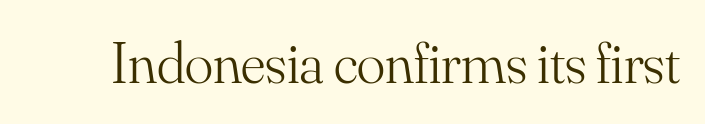
Descenders are the only things crossing below the line. Each letter keeps its own natural width here, so spacing adapts to shape. Upright lettering throughout. Compared with typical body copy, the letter spacing here is the same.
